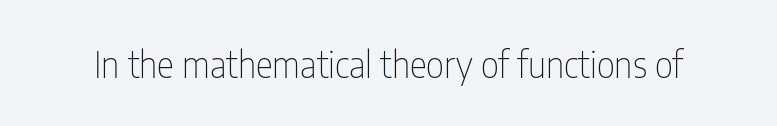
Q: Is the text bold? A: No.
Q: Is the text italic (slanted)? A: No, it is upright.
Q: Is the typeface a serif or a sans-serif typeface? A: Sans-serif.
Q: Is the text underlined? A: No.
Q: Is the spacing between letters normal or unusually wide? A: Normal.
Q: Width (condensed, normal, or wide)? A: Condensed.
Q: Stroke contrast? A: Low.
Q: x-height? A: Medium.
Q: Monospaced? A: No.
